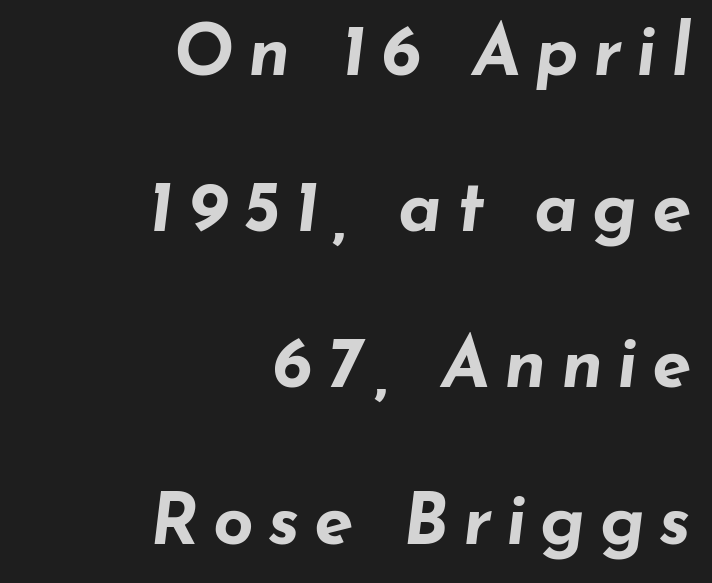
The image shows 71 px bold, wide type, italic (leaning right); set right-aligned, loose line spacing (2.2x), unusually wide letter spacing (+0.2 em), not underlined; low stroke contrast and a small x-height.
